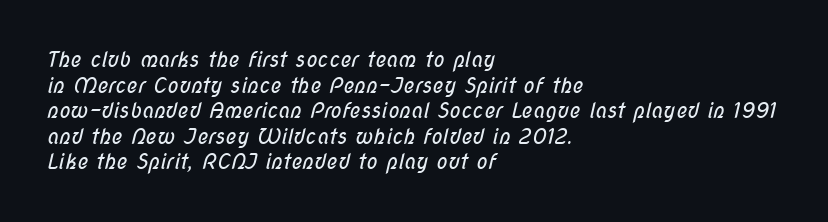
The image shows 21 px text type; set left-aligned, line spacing 1.22x, normal letter spacing, not underlined.
